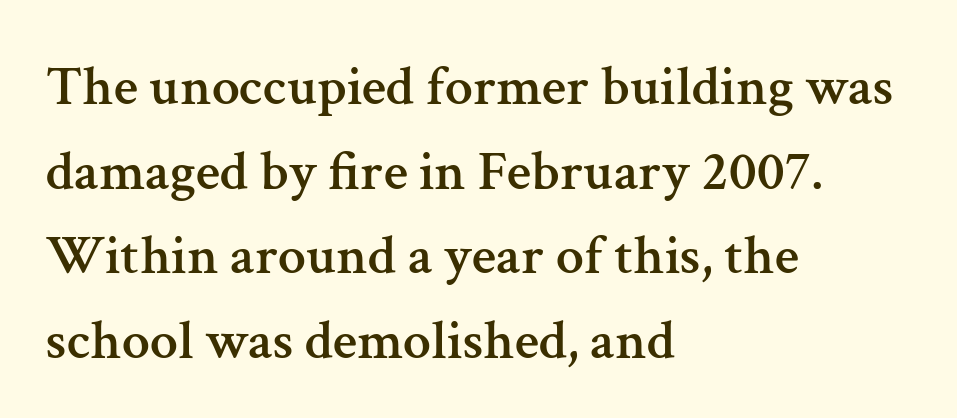
The image shows 56 px serif type, upright; set left-aligned, normal line spacing (1.51x), normal letter spacing, not underlined; medium stroke contrast and a medium x-height.
